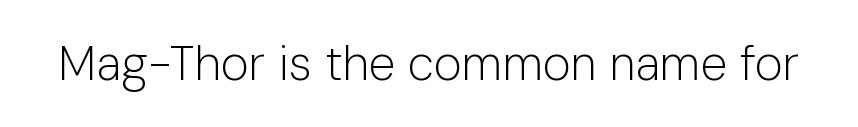
The image shows 48 px light sans-serif type, upright; set normal letter spacing, not underlined; low stroke contrast and a medium x-height.
